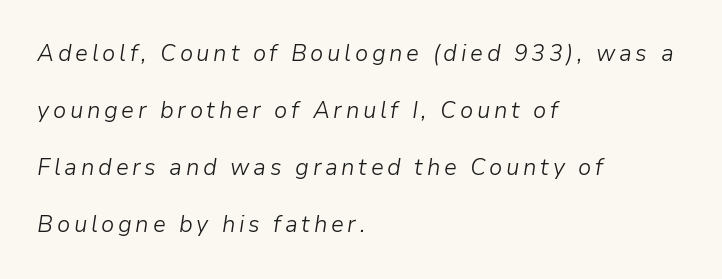
Q: Is the text bold? A: No.
Q: Is the text italic (slanted)? A: Yes, it leans right by about 9 degrees.
Q: Is the text underlined? A: No.
Q: How is the paragraph aligned? A: Left-aligned.
Q: Is the spacing between lines tight, normal or loose? A: Loose.
